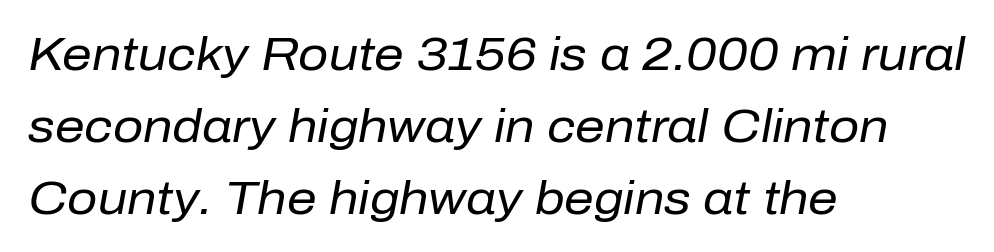
Is this a fixed-width face? No — the glyphs have proportional, varying widths. No letter is thick-stroked: the sample isn't bold. The passage is arranged the way most books set body copy — flush left. Each new line begins a customary step beneath the previous one.
